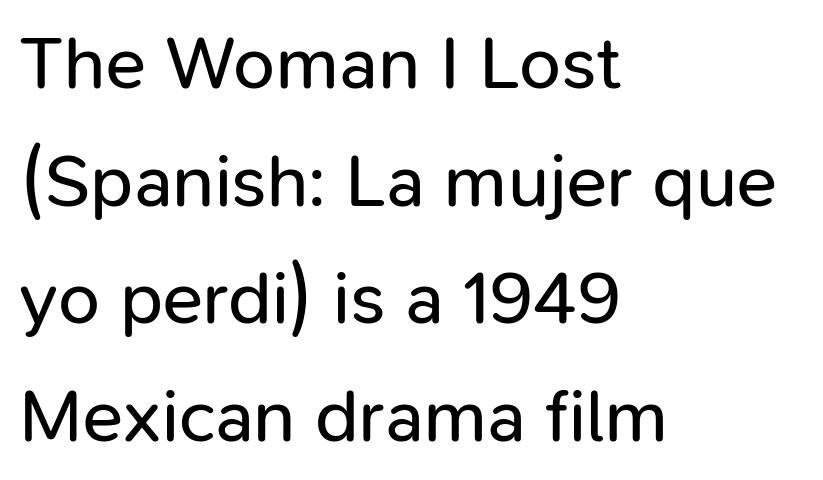
{"serif": "no", "italic": "no", "bold": "no", "weight": "regular", "width": "normal", "stroke_contrast": "low", "x_height": "medium", "monospaced": "no", "underline": "no", "align": "left", "line_spacing": "normal", "line_spacing_ratio": 1.57, "letter_spacing": "normal", "letter_spacing_em": 0.0, "glyph_px": 75}
